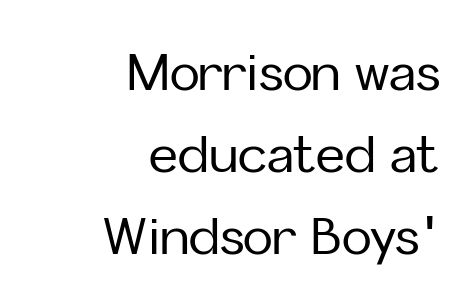
{"serif": "no", "italic": "no", "width": "normal", "stroke_contrast": "low", "x_height": "medium", "monospaced": "no", "underline": "no", "align": "right", "line_spacing": "normal", "line_spacing_ratio": 1.64, "letter_spacing": "normal", "letter_spacing_em": 0.0, "glyph_px": 50}
